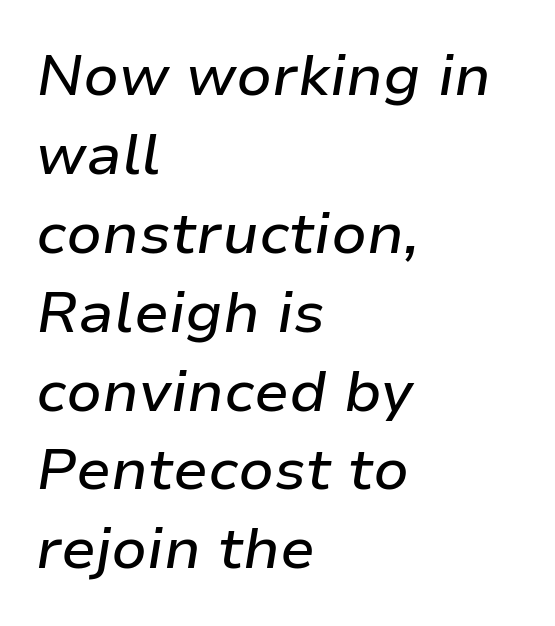
Q: Is the text italic (slanted)? A: Yes, it leans right by about 9 degrees.
Q: Is the text underlined? A: No.
Q: How is the paragraph aligned? A: Left-aligned.
Q: Is the spacing between letters normal or unusually wide? A: Normal.
Q: Is the spacing between lines tight, normal or loose? A: Normal.
Q: Width (condensed, normal, or wide)? A: Normal.
Q: Stroke contrast? A: Low.
Q: x-height? A: Medium.
Q: Monospaced? A: No.
